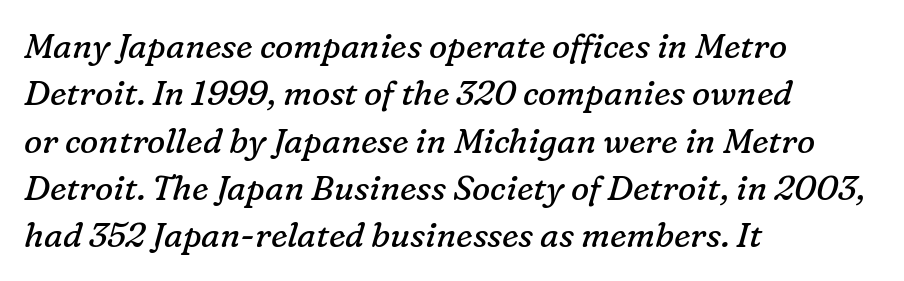
Q: Is the text bold? A: No.
Q: Is the text italic (slanted)? A: Yes, it leans right by about 16 degrees.
Q: Is the typeface a serif or a sans-serif typeface? A: Serif.
Q: Is the text underlined? A: No.
Q: How is the paragraph aligned? A: Left-aligned.
Q: Is the spacing between letters normal or unusually wide? A: Normal.
Q: Is the spacing between lines tight, normal or loose? A: Normal.
Q: Width (condensed, normal, or wide)? A: Normal.
Q: Stroke contrast? A: Low.
Q: x-height? A: Medium.
Q: Monospaced? A: No.
